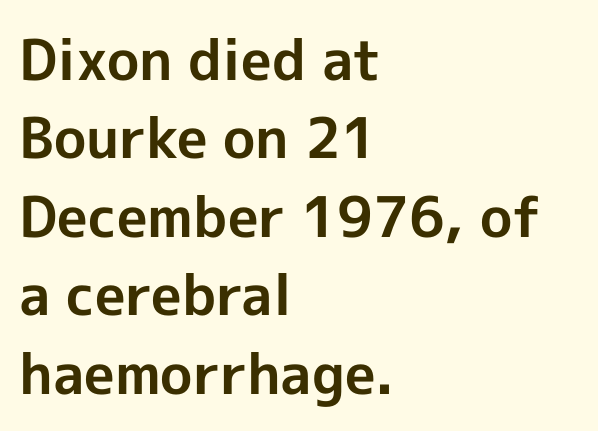
The letters sit at their default tracking, neither squeezed nor spread. The type family on display is of the sans-serif kind. Honestly, the row spacing looks completely unremarkable. Type without underlining.
